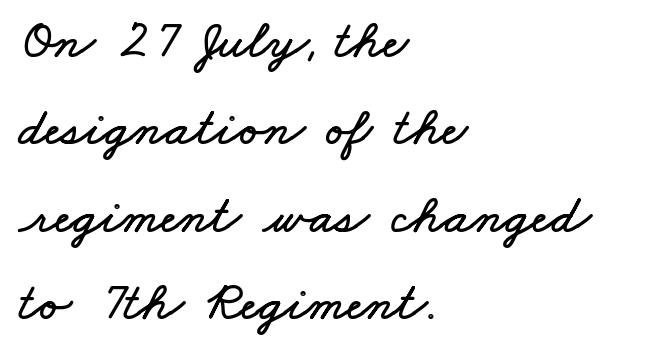
The passage is arranged the way most books set body copy — flush left. No word sits above an underline. Baseline-to-baseline distance is the conventional proportion of letter height. Here the glyphs are tracked normally, forming tight word shapes. These lines are rendered in a variable-pitch font.
